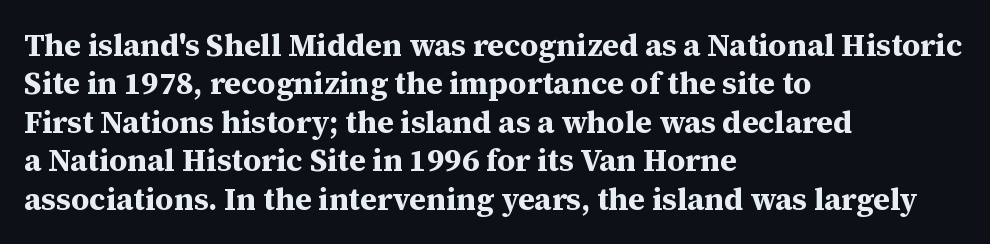
Left-aligned paragraph, ragged on the right. Do the characters align in a grid? No, the font is proportional. Observe the serifs anchoring each vertical stroke in this sample. Caption: standard tracking, unaltered.
